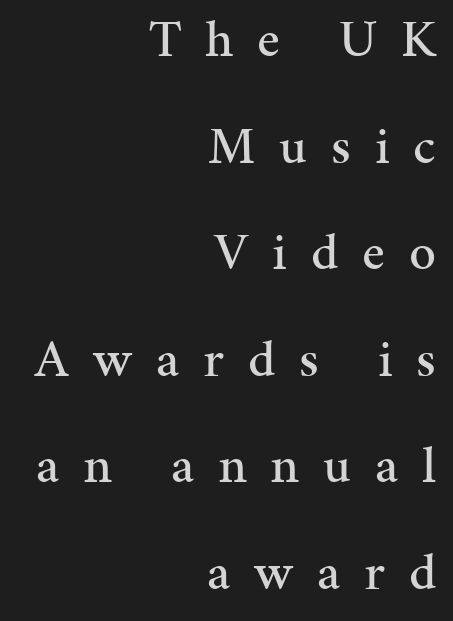
Q: Is the text italic (slanted)? A: No, it is upright.
Q: Is the typeface a serif or a sans-serif typeface? A: Serif.
Q: Is the text underlined? A: No.
Q: How is the paragraph aligned? A: Right-aligned.
Q: Is the spacing between letters normal or unusually wide? A: Unusually wide.
Q: Is the spacing between lines tight, normal or loose? A: Loose.
Q: Width (condensed, normal, or wide)? A: Normal.
Q: Stroke contrast? A: Medium.
Q: x-height? A: Medium.
Q: Monospaced? A: No.
